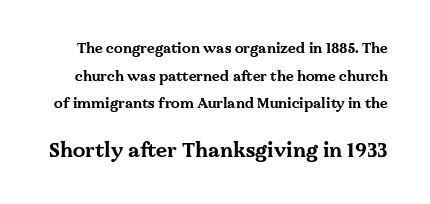
{"italic": "no", "bold": "yes", "underline": "no", "line_spacing": "loose", "line_spacing_ratio": 1.97, "letter_spacing": "normal", "letter_spacing_em": 0.0, "larger_block": "second", "size_ratio": 1.43, "glyph_px": 20}
